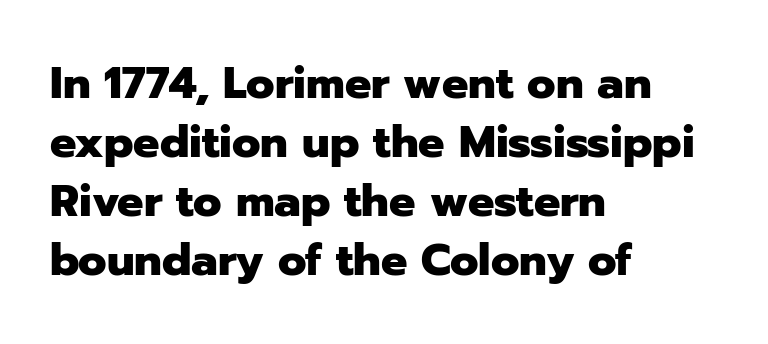
Q: Is the text bold? A: Yes.
Q: Is the text italic (slanted)? A: No, it is upright.
Q: Is the typeface a serif or a sans-serif typeface? A: Sans-serif.
Q: Is the text underlined? A: No.
Q: How is the paragraph aligned? A: Left-aligned.
Q: Is the spacing between letters normal or unusually wide? A: Normal.
Q: Is the spacing between lines tight, normal or loose? A: Normal.
Q: Width (condensed, normal, or wide)? A: Normal.
Q: Stroke contrast? A: Low.
Q: x-height? A: Medium.
Q: Monospaced? A: No.
